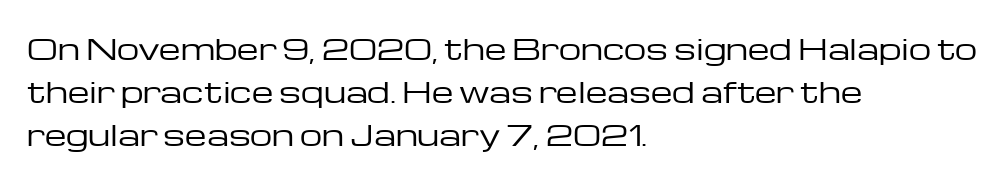
The image shows 28 px regular-weight, wide sans-serif type, upright; set left-aligned, normal line spacing (1.54x), normal letter spacing, not underlined; low stroke contrast and a medium x-height.
